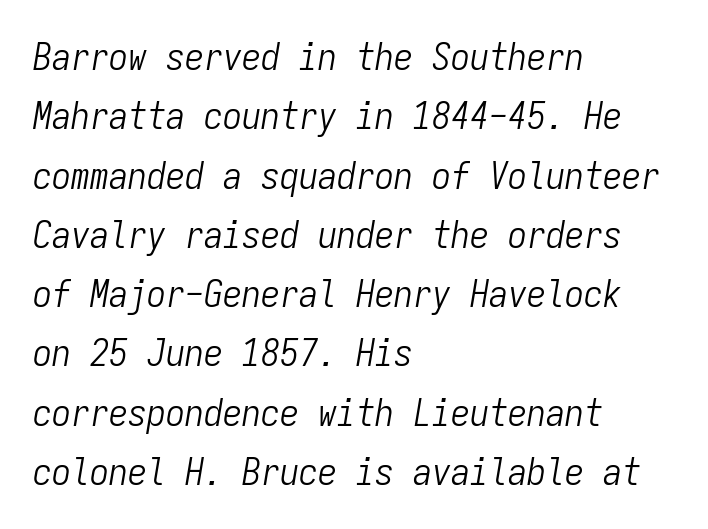
{"italic": "yes", "lean": "right", "slant_degrees": 9, "bold": "no", "weight": "light", "width": "condensed", "stroke_contrast": "low", "x_height": "medium", "monospaced": "yes", "underline": "no", "align": "left", "line_spacing": "normal", "line_spacing_ratio": 1.56, "letter_spacing": "normal", "letter_spacing_em": 0.0, "glyph_px": 38}
